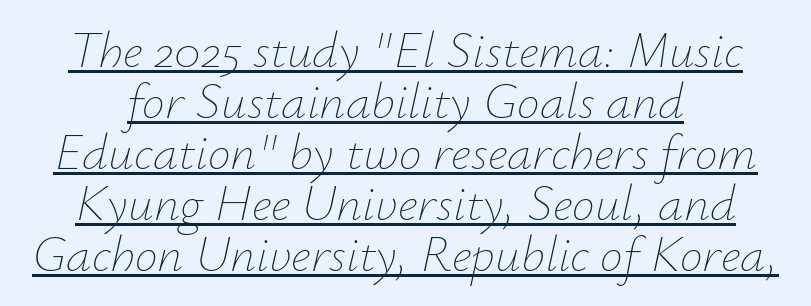
The image shows 51 px thin type, italic (leaning right); set centered, tight line spacing (1.0x), normal letter spacing, underlined; low stroke contrast and a small x-height.
